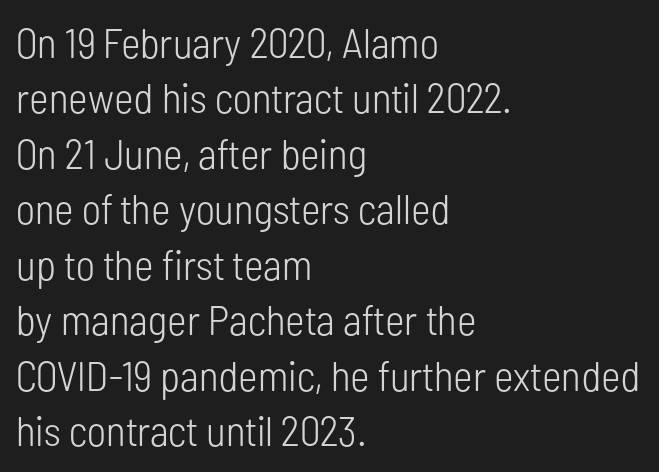
Q: Is the text bold? A: No.
Q: Is the text italic (slanted)? A: No, it is upright.
Q: Is the typeface a serif or a sans-serif typeface? A: Sans-serif.
Q: Is the text underlined? A: No.
Q: How is the paragraph aligned? A: Left-aligned.
Q: Is the spacing between letters normal or unusually wide? A: Normal.
Q: Is the spacing between lines tight, normal or loose? A: Normal.
Q: Width (condensed, normal, or wide)? A: Condensed.
Q: Stroke contrast? A: Low.
Q: x-height? A: Medium.
Q: Monospaced? A: No.
